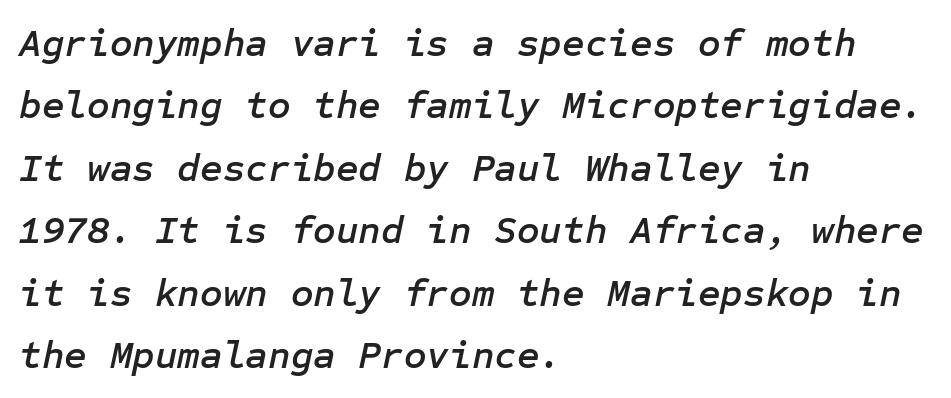
The line texture is even and compact thanks to regular tracking. Which margin do the lines hug? The left one — the right edge is uneven. Slanted lettering throughout. Summary of vertical rhythm: regular, with standard interline spacing. Only glyphs here, with clear space below each row.
